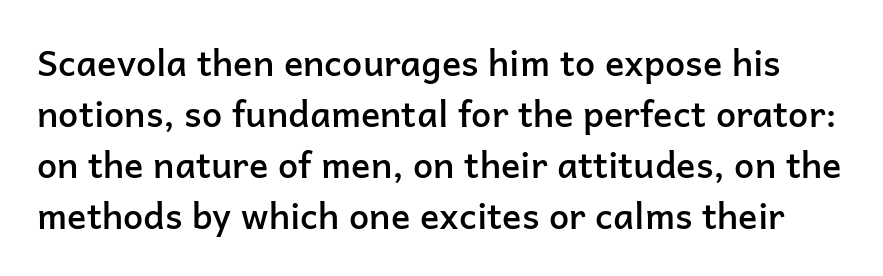
The image shows 36 px semibold sans-serif type, upright; set normal line spacing (1.42x), normal letter spacing, not underlined; low stroke contrast and a medium x-height.
